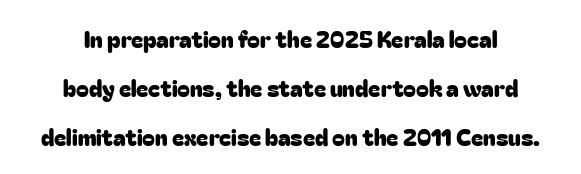
{"italic": "no", "underline": "no", "align": "center", "line_spacing": "loose", "line_spacing_ratio": 2.13, "letter_spacing": "normal", "letter_spacing_em": 0.0, "glyph_px": 23}
